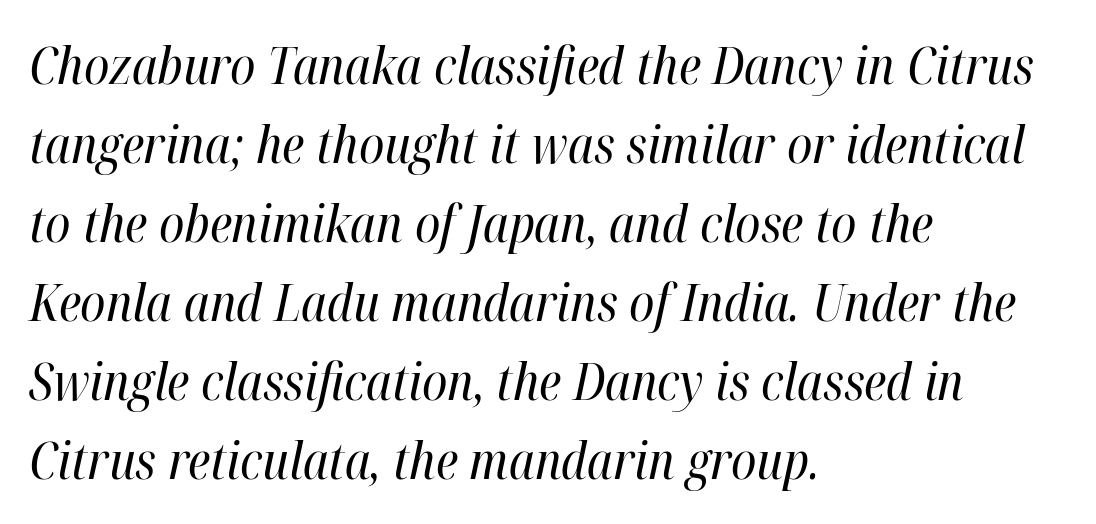
This rendering features lettering with no underline. Weight class: somewhere from thin through regular. Is the letter spacing exaggerated? No — it looks like the ordinary default. Does the lettering tilt? It does — this is italic. The passage is arranged the way most books set body copy — flush left. Vertical spacing — default.
